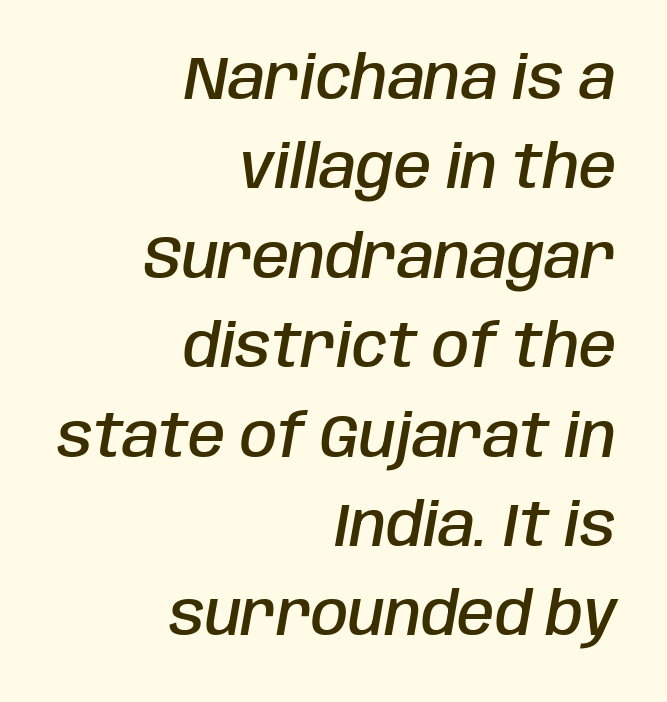
{"italic": "yes", "lean": "right", "slant_degrees": 10, "bold": "semi", "weight": "semibold", "width": "condensed", "stroke_contrast": "low", "x_height": "large", "monospaced": "no", "underline": "no", "align": "right", "line_spacing": "normal", "line_spacing_ratio": 1.49, "letter_spacing": "normal", "letter_spacing_em": 0.0, "glyph_px": 60}
